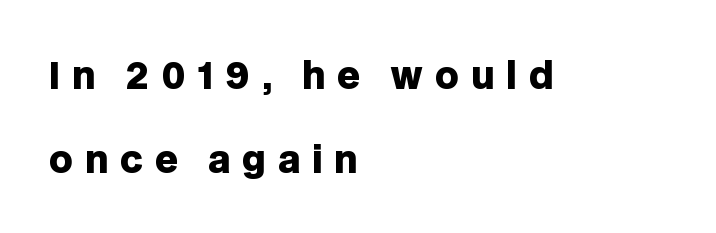
The image shows 36 px heavy sans-serif type, upright; set left-aligned, loose line spacing (2.33x), unusually wide letter spacing (+0.33 em), not underlined; low stroke contrast and a large x-height.
